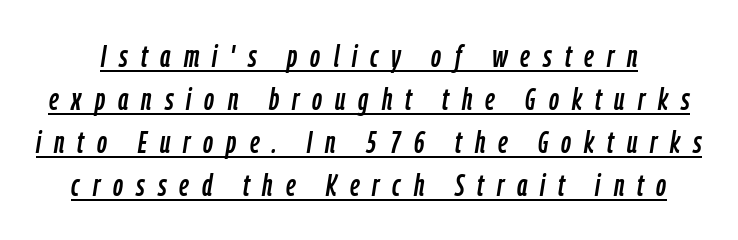
{"italic": "yes", "lean": "right", "slant_degrees": 9, "width": "condensed", "stroke_contrast": "low", "x_height": "medium", "monospaced": "no", "underline": "yes", "line_spacing": "normal", "line_spacing_ratio": 1.39, "letter_spacing": "wide", "letter_spacing_em": 0.42, "glyph_px": 31}
